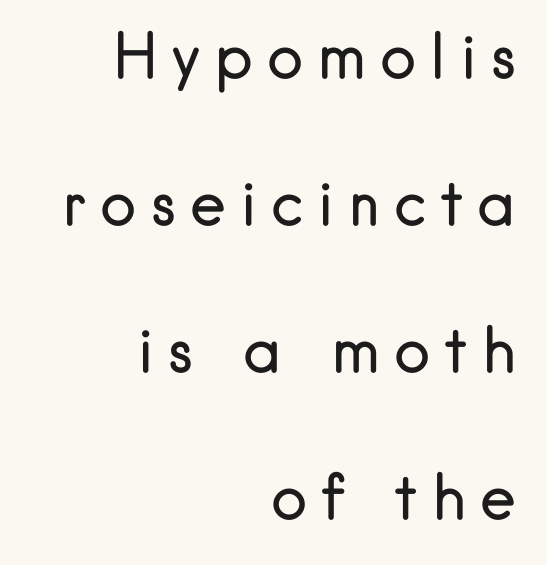
Q: Is the text bold? A: No.
Q: Is the text italic (slanted)? A: No, it is upright.
Q: Is the typeface a serif or a sans-serif typeface? A: Sans-serif.
Q: Is the text underlined? A: No.
Q: How is the paragraph aligned? A: Right-aligned.
Q: Is the spacing between letters normal or unusually wide? A: Unusually wide.
Q: Is the spacing between lines tight, normal or loose? A: Loose.
Q: Width (condensed, normal, or wide)? A: Normal.
Q: Stroke contrast? A: Low.
Q: x-height? A: Small.
Q: Monospaced? A: No.
